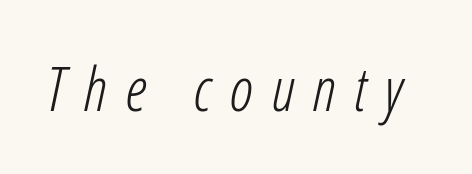
Q: Is the text bold? A: No.
Q: Is the text italic (slanted)? A: Yes, it leans right by about 12 degrees.
Q: Is the text underlined? A: No.
Q: Is the spacing between letters normal or unusually wide? A: Unusually wide.
Q: Width (condensed, normal, or wide)? A: Condensed.
Q: Stroke contrast? A: Low.
Q: x-height? A: Medium.
Q: Monospaced? A: No.
